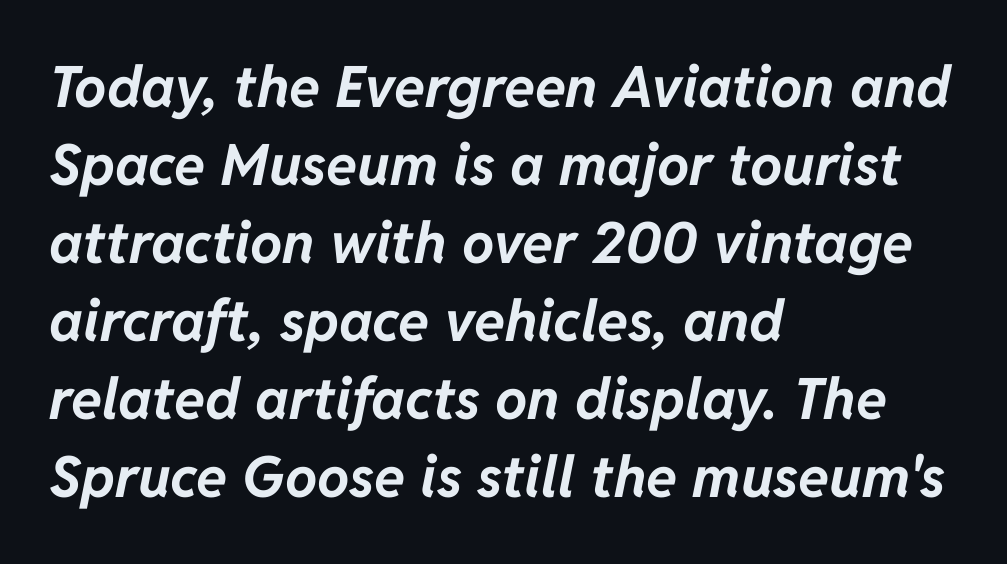
Q: Is the text bold? A: Yes.
Q: Is the text italic (slanted)? A: Yes, it leans right by about 11 degrees.
Q: Is the text underlined? A: No.
Q: How is the paragraph aligned? A: Left-aligned.
Q: Is the spacing between letters normal or unusually wide? A: Normal.
Q: Is the spacing between lines tight, normal or loose? A: Normal.
Q: Width (condensed, normal, or wide)? A: Normal.
Q: Stroke contrast? A: Low.
Q: x-height? A: Medium.
Q: Monospaced? A: No.
